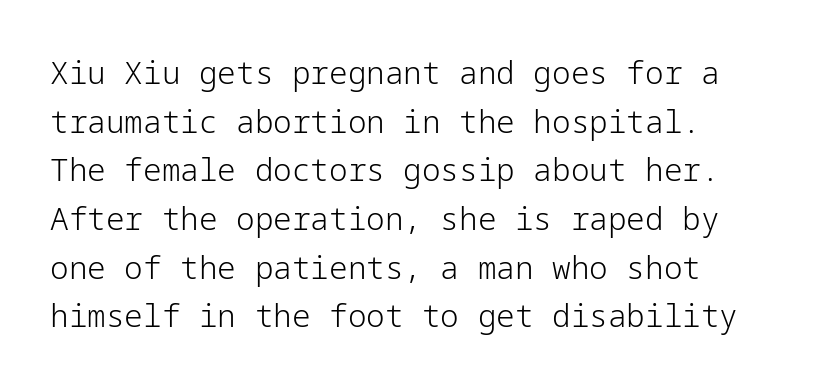
The passage shown stacks its lines at a standard gap. Stems and bowls with no extra thickness — not bold. A typesetter would call this zero additional tracking. Quick note: underline off. Are there feet on the stems? There aren't — it's a sans. The font's upright variant was chosen for this text.
